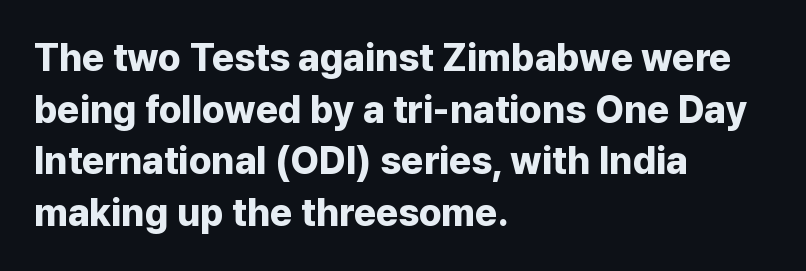
The image shows 38 px bold sans-serif type, upright; set left-aligned, normal line spacing (1.36x), normal letter spacing, not underlined; low stroke contrast and a medium x-height.
